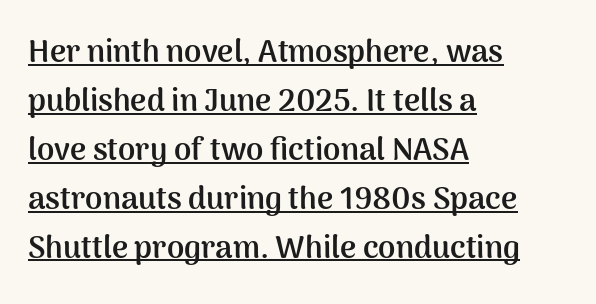
The image shows 31 px semibold sans-serif type, upright; set left-aligned, normal line spacing (1.58x), normal letter spacing, underlined; medium stroke contrast and a medium x-height.
